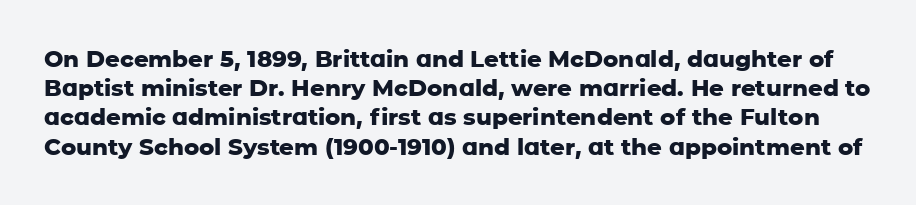
Q: Is the text bold? A: Yes.
Q: Is the text italic (slanted)? A: No, it is upright.
Q: Is the text underlined? A: No.
Q: Is the spacing between letters normal or unusually wide? A: Normal.
Q: Is the spacing between lines tight, normal or loose? A: Normal.
